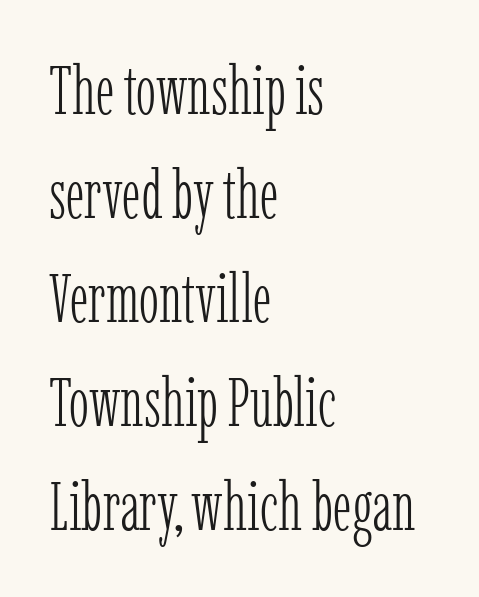
{"serif": "yes", "italic": "no", "bold": "no", "weight": "light", "width": "condensed", "stroke_contrast": "low", "x_height": "medium", "monospaced": "no", "underline": "no", "align": "left", "line_spacing": "normal", "line_spacing_ratio": 1.53, "letter_spacing": "normal", "letter_spacing_em": 0.0, "glyph_px": 68}
